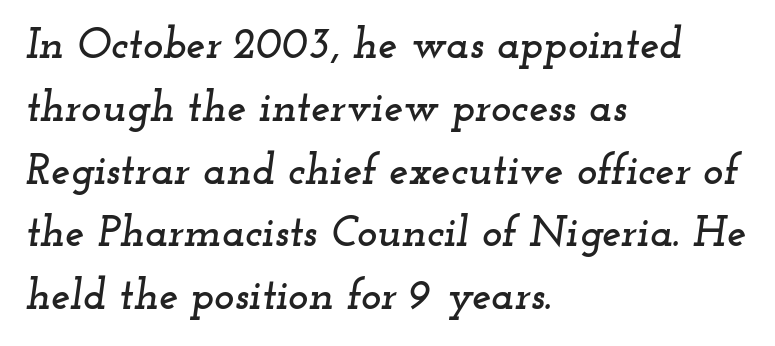
{"serif": "yes", "italic": "yes", "lean": "right", "slant_degrees": 12, "width": "wide", "stroke_contrast": "low", "x_height": "small", "monospaced": "no", "underline": "no", "align": "left", "line_spacing": "normal", "line_spacing_ratio": 1.46, "letter_spacing": "normal", "letter_spacing_em": 0.0, "glyph_px": 43}
